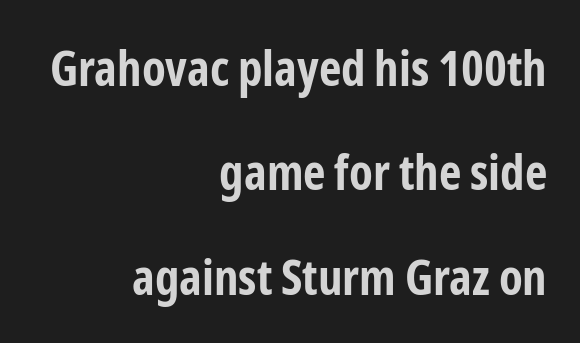
Q: Is the text bold? A: Yes.
Q: Is the text italic (slanted)? A: No, it is upright.
Q: Is the typeface a serif or a sans-serif typeface? A: Sans-serif.
Q: Is the text underlined? A: No.
Q: How is the paragraph aligned? A: Right-aligned.
Q: Is the spacing between letters normal or unusually wide? A: Normal.
Q: Is the spacing between lines tight, normal or loose? A: Loose.
Q: Width (condensed, normal, or wide)? A: Condensed.
Q: Stroke contrast? A: Low.
Q: x-height? A: Medium.
Q: Monospaced? A: No.
